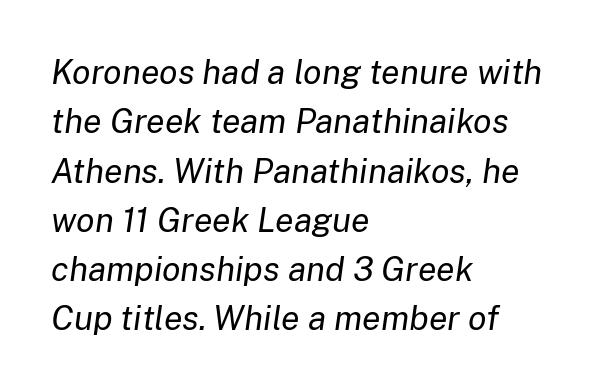
Here the designer chose a conventional face with non-uniform glyph widths. Visually the block forms a straight wall on the left and a jagged coastline on the right. What's the leading like? Ordinary, nothing unusual. Bold? No — there's no thickening of the strokes. Honestly, the letter spacing is just normal — you wouldn't notice it.
